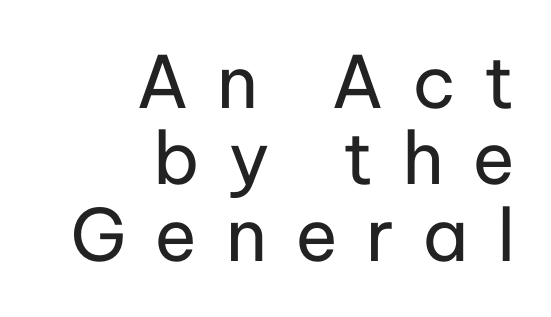
The image shows 72 px regular-weight sans-serif type, upright; set right-aligned, tight line spacing (1.06x), unusually wide letter spacing (+0.39 em), not underlined; low stroke contrast and a medium x-height.
